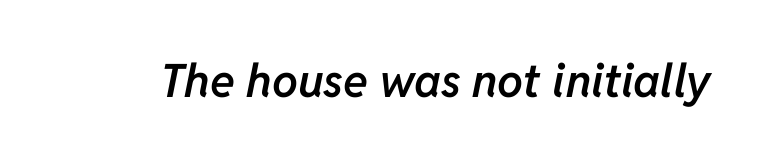
Weight: semibold (demi). When letters slant like this, we call the style italic. You could not count columns in this text — the font is proportionally spaced. Short note: letters normally spaced. Each row of text sits above clean, open space.
